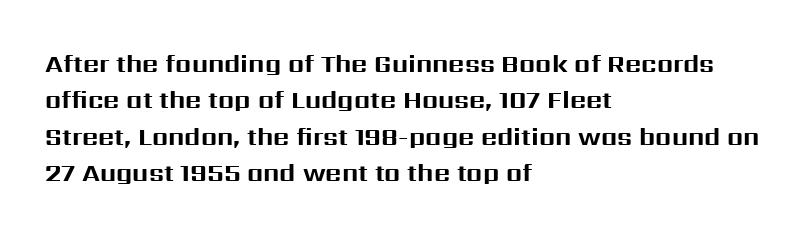
The image shows 25 px bold type, upright; set left-aligned, normal line spacing (1.46x), normal letter spacing, not underlined.
